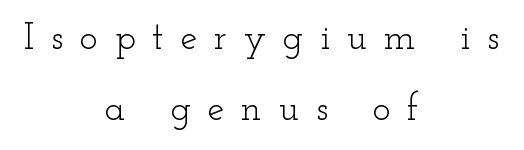
{"serif": "yes", "italic": "no", "bold": "no", "weight": "light", "width": "wide", "stroke_contrast": "low", "x_height": "small", "monospaced": "no", "underline": "no", "align": "center", "line_spacing_ratio": 1.86, "letter_spacing": "wide", "letter_spacing_em": 0.44, "glyph_px": 38}
